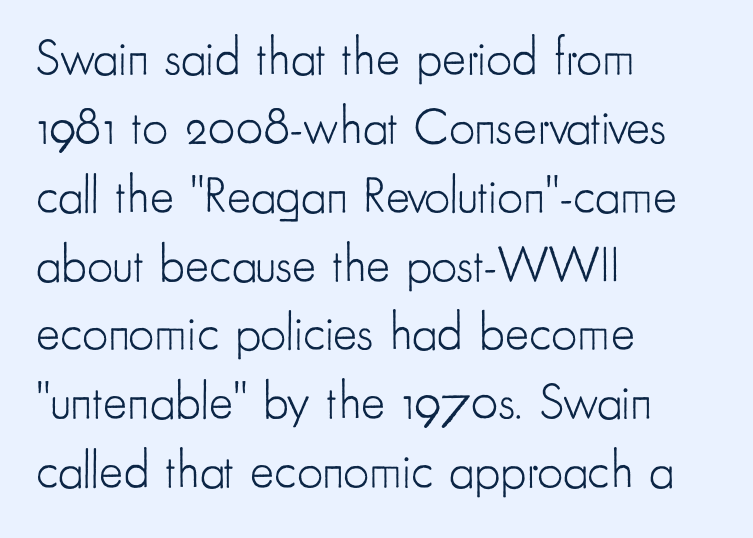
The image shows 51 px light, condensed sans-serif type, upright; set left-aligned, normal line spacing (1.35x), normal letter spacing, not underlined; low stroke contrast and a small x-height.
